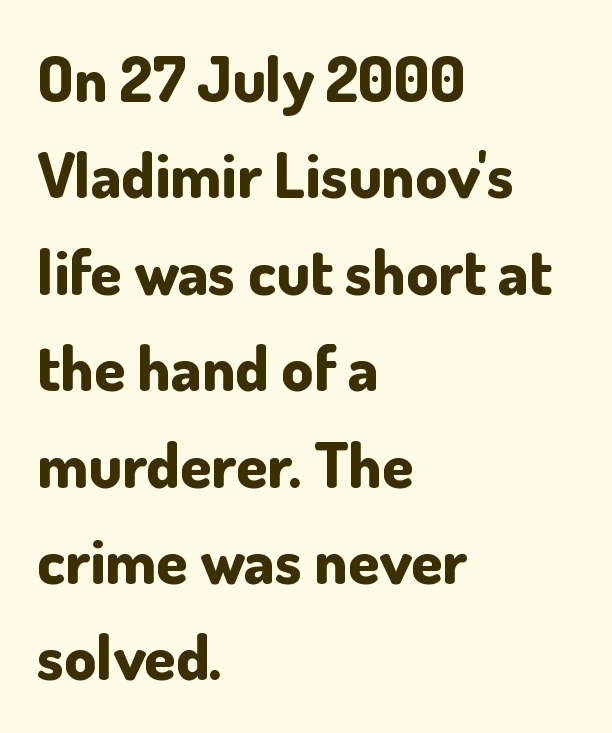
Q: Is the text bold? A: Yes.
Q: Is the text italic (slanted)? A: No, it is upright.
Q: Is the typeface a serif or a sans-serif typeface? A: Sans-serif.
Q: Is the text underlined? A: No.
Q: How is the paragraph aligned? A: Left-aligned.
Q: Is the spacing between letters normal or unusually wide? A: Normal.
Q: Is the spacing between lines tight, normal or loose? A: Normal.
Q: Width (condensed, normal, or wide)? A: Normal.
Q: Stroke contrast? A: Low.
Q: x-height? A: Small.
Q: Monospaced? A: No.
